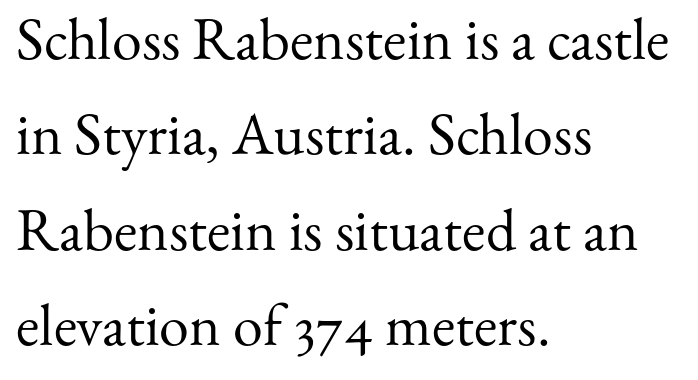
Little horizontal feet cap the strokes, marking this as serif type. These lines were composed using upright roman letters. How are the letters spaced? Ordinarily, with no added tracking. If you drew a ruler down the left edge, every line would touch it. Ink coverage per letter is moderate at most. The rendering uses a moderate line-height, typical for paragraphs.
